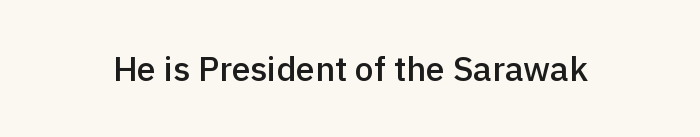
The image shows 34 px semibold sans-serif type, upright; set normal letter spacing, not underlined; a medium x-height.
